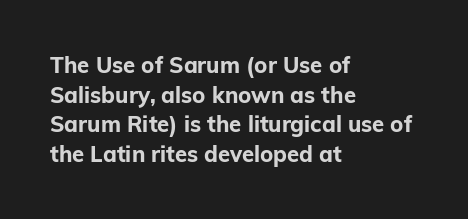
The image shows 22 px bold type, upright; set left-aligned, normal line spacing (1.35x), normal letter spacing, not underlined.
